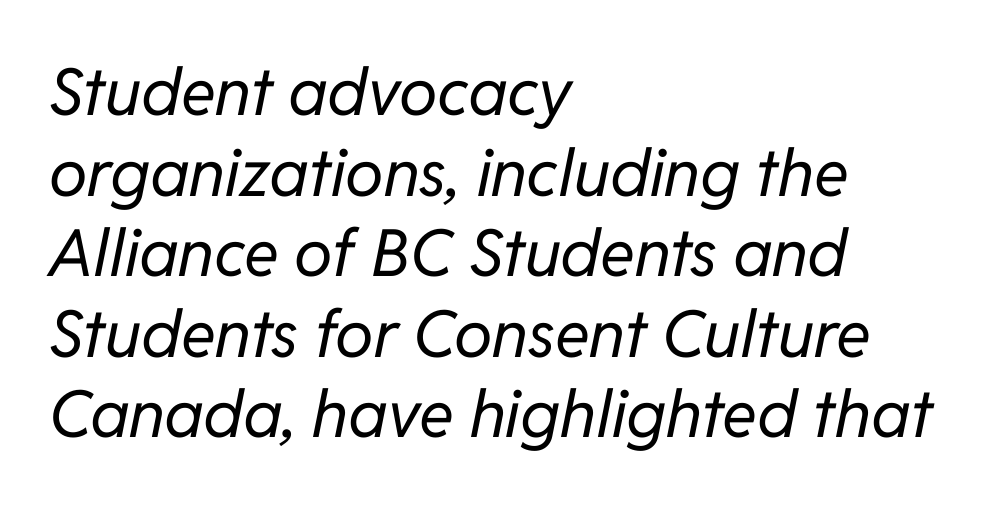
The image shows 65 px regular-weight type, italic (leaning right); set left-aligned, line spacing 1.24x, normal letter spacing, not underlined; low stroke contrast and a medium x-height.
